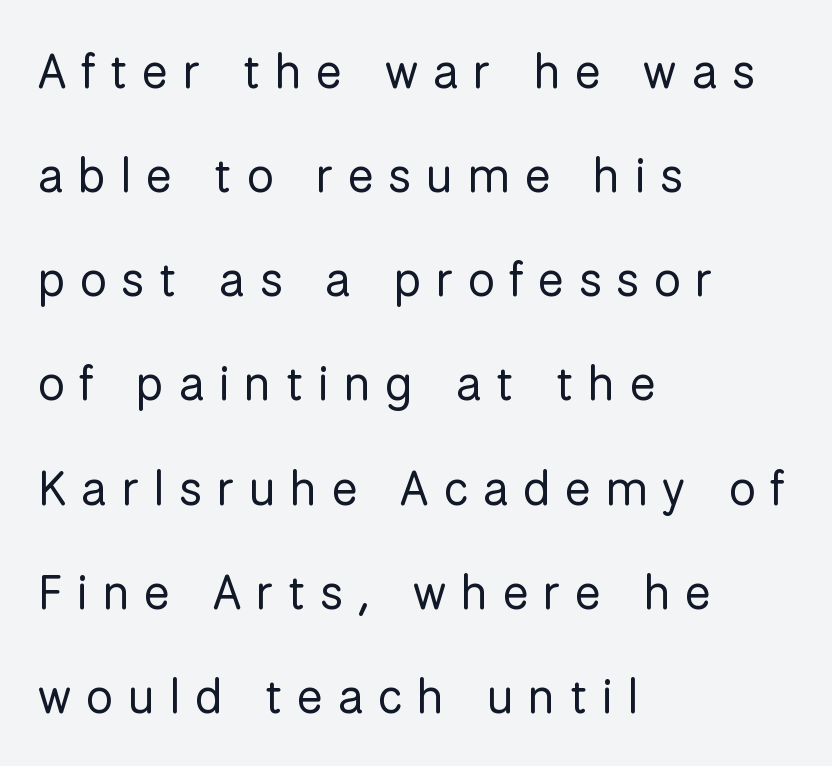
The paragraph has a hard left edge and a soft right edge. Tracking value appears strongly positive — letters spread wide. The passage shown is not underscored anywhere. Ascenders rise straight up at ninety degrees. Varying glyph widths throughout — classic text-font behaviour.
